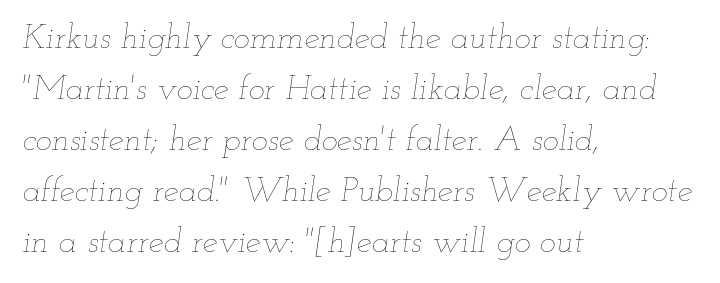
Q: Is the text bold? A: No.
Q: Is the text italic (slanted)? A: Yes, it leans right by about 12 degrees.
Q: Is the text underlined? A: No.
Q: How is the paragraph aligned? A: Left-aligned.
Q: Is the spacing between letters normal or unusually wide? A: Normal.
Q: Is the spacing between lines tight, normal or loose? A: Normal.
Q: Width (condensed, normal, or wide)? A: Wide.
Q: Stroke contrast? A: Low.
Q: x-height? A: Small.
Q: Monospaced? A: No.
